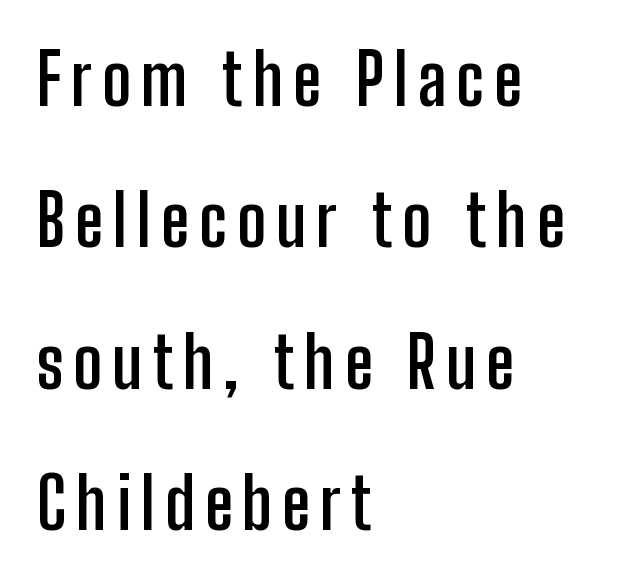
The image shows 70 px semibold, condensed sans-serif type, upright; set left-aligned, loose line spacing (2.02x), not underlined; low stroke contrast and a medium x-height.
